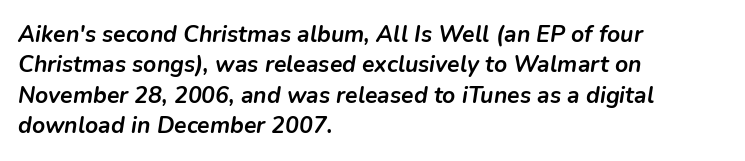
{"italic": "yes", "lean": "right", "slant_degrees": 9, "bold": "yes", "underline": "no", "align": "left", "line_spacing": "normal", "line_spacing_ratio": 1.32, "letter_spacing": "normal", "letter_spacing_em": 0.0, "glyph_px": 23}
